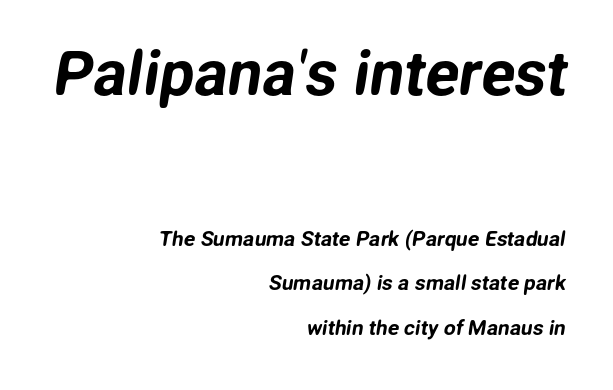
The image shows 62 px sans-serif type; set right-aligned, loose line spacing (2.13x), normal letter spacing, not underlined; the first (top) block is 2.95x larger; low stroke contrast and a medium x-height.
